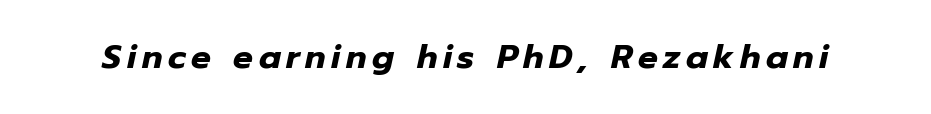
The image shows 33 px heavy type, italic (leaning right); set not underlined; low stroke contrast and a medium x-height.
